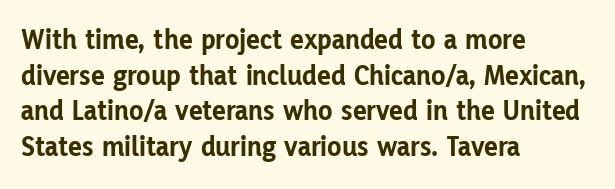
The image shows 29 px bold sans-serif type, upright; set left-aligned, line spacing 1.23x, normal letter spacing, not underlined; low stroke contrast and a medium x-height.
